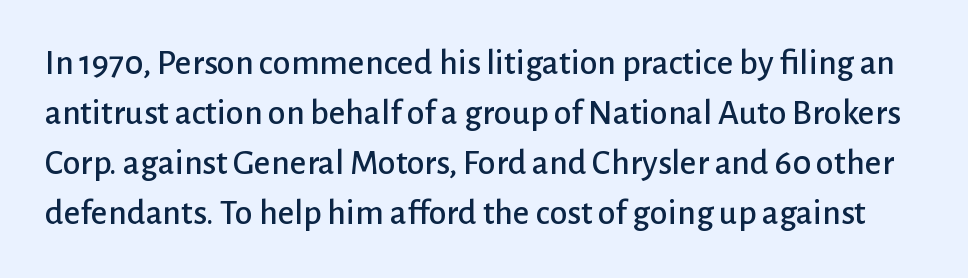
Q: Is the text italic (slanted)? A: No, it is upright.
Q: Is the typeface a serif or a sans-serif typeface? A: Sans-serif.
Q: Is the text underlined? A: No.
Q: Is the spacing between letters normal or unusually wide? A: Normal.
Q: Is the spacing between lines tight, normal or loose? A: Normal.
Q: Width (condensed, normal, or wide)? A: Normal.
Q: Stroke contrast? A: Low.
Q: x-height? A: Medium.
Q: Monospaced? A: No.
